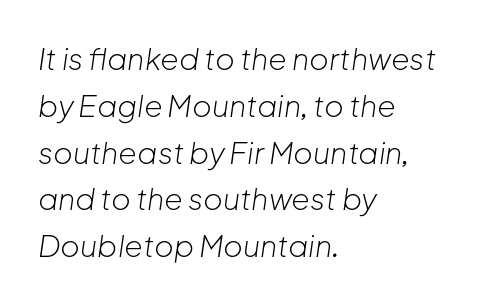
{"italic": "yes", "lean": "right", "slant_degrees": 8, "bold": "no", "weight": "light", "width": "normal", "stroke_contrast": "low", "x_height": "medium", "monospaced": "no", "underline": "no", "align": "left", "line_spacing": "normal", "line_spacing_ratio": 1.56, "letter_spacing": "normal", "letter_spacing_em": 0.0, "glyph_px": 30}
